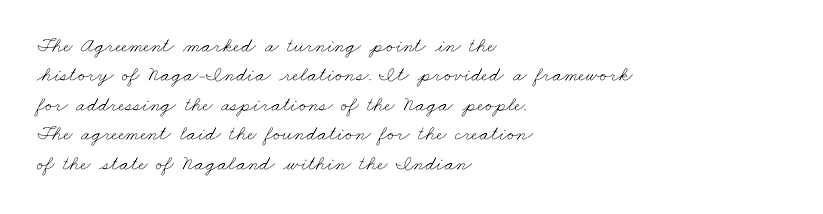
In terms of letterspacing, this is plain default setting. Just letters on the line, the space beneath them empty. Layout note: lines flush left. Stroke mass is kept to a normal reading level or below. The vertical gap from one line to the next is medium.
